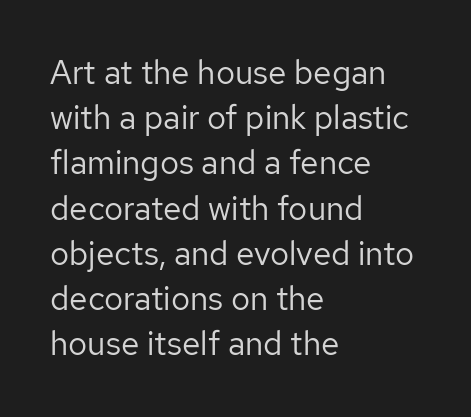
The image shows 33 px regular-weight sans-serif type, upright; set left-aligned, normal line spacing (1.37x), normal letter spacing, not underlined; low stroke contrast and a medium x-height.
